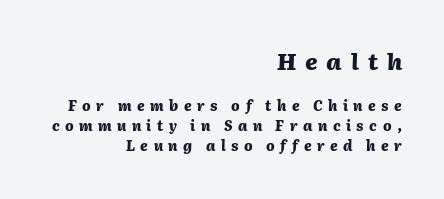
Reading down the block, your eye finds every line finishing at a fixed right position. The rendering uses a moderate line-height, typical for paragraphs. Compared with an ordinary text face, these strokes are far heavier — a full bold. Designer's note — italics engaged. Block one is the big one; block two sits smaller underneath.
